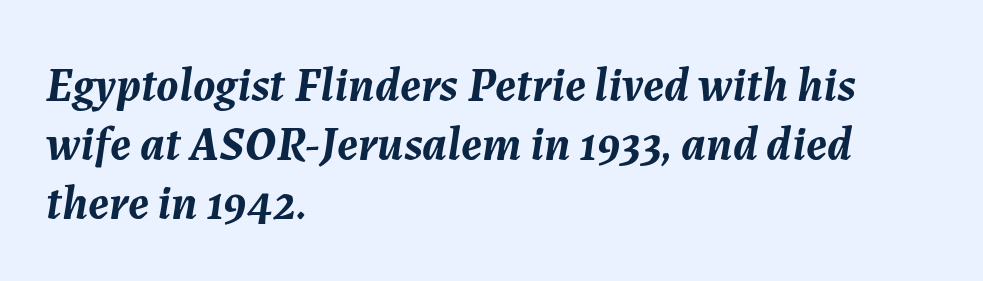
These words are printed bold, with thick strokes throughout. All the whitespace from short lines collects on the right. Descenders hang freely into open space. Does the lettering tilt? It does — this is italic. Honestly, the letter spacing is just normal — you wouldn't notice it. The letters advance in unequal steps, a hallmark of proportional type.
